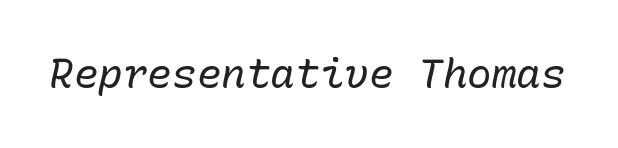
The image shows 41 px regular-weight type, italic (leaning right), monospaced; set normal letter spacing, not underlined; low stroke contrast and a medium x-height.
